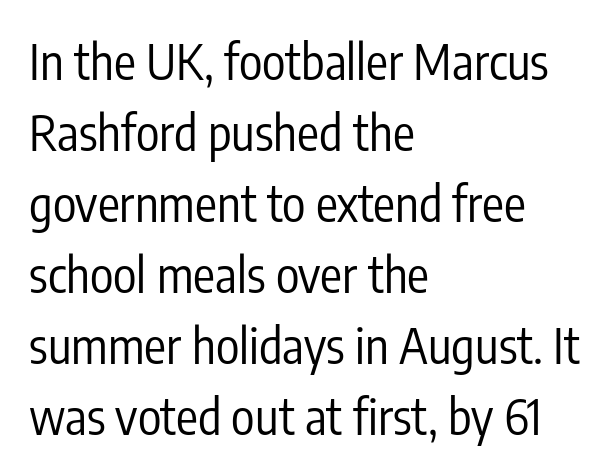
{"serif": "no", "italic": "no", "bold": "no", "weight": "regular", "width": "condensed", "stroke_contrast": "low", "x_height": "medium", "monospaced": "no", "underline": "no", "align": "left", "line_spacing": "normal", "line_spacing_ratio": 1.45, "letter_spacing": "normal", "letter_spacing_em": 0.0, "glyph_px": 49}
